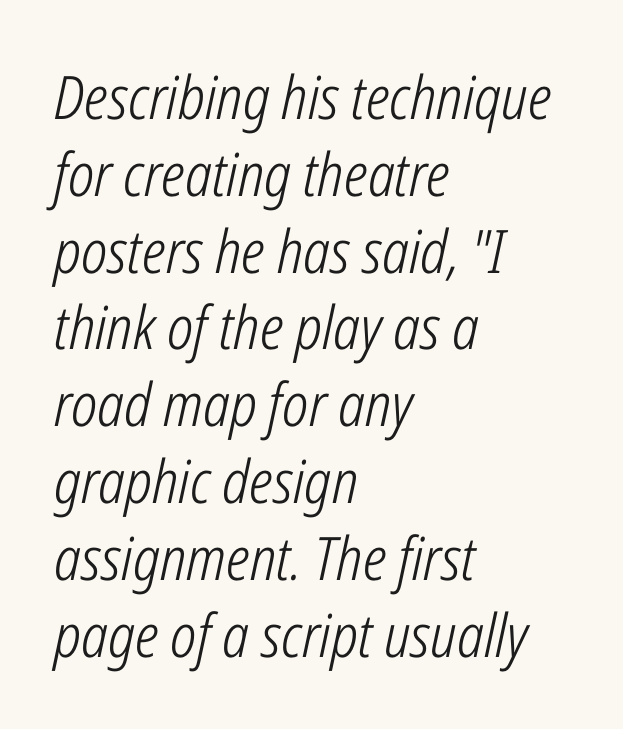
Stroke mass is kept to a normal reading level or below. The vertical gap from one line to the next is medium. Bare-footed words on every line. Look at the tracking — it's just the regular setting, nothing added.
